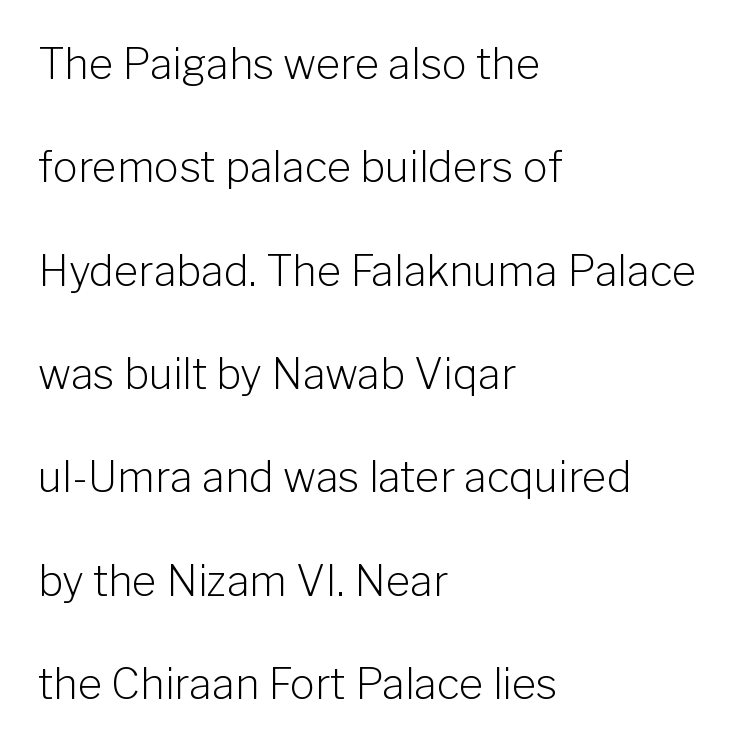
The letters look calm and open, with moderate or lighter stems. The area under the type is left untouched. This sample uses a sans-serif face. Do the characters align in a grid? No, the font is proportional. The designer dialed line spacing up above the default. Every character sits straight up, as roman type does.
